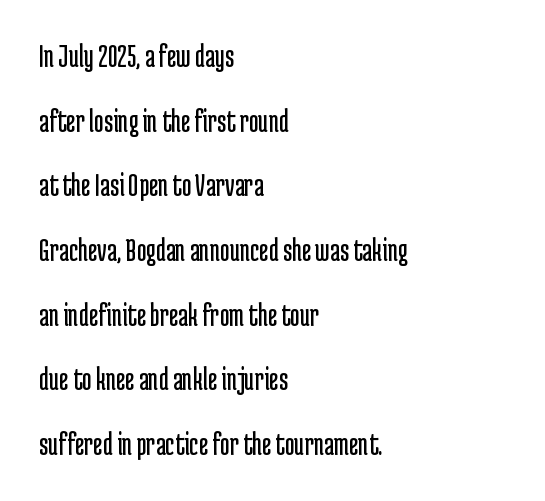
The characters display no serif detailing; their extremities are plain. The designer dialed line spacing up above the default. The characters are drawn with everyday or finer stroke widths. The rendering uses natural spacing where letterforms have individual widths. In terms of posture, this sample is upright.
